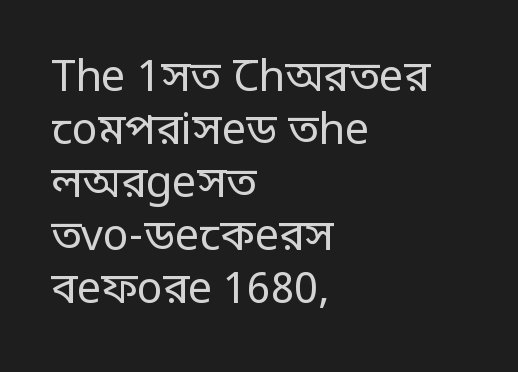
Q: Is the text bold? A: No.
Q: Is the text italic (slanted)? A: No, it is upright.
Q: Is the typeface a serif or a sans-serif typeface? A: Sans-serif.
Q: Is the text underlined? A: No.
Q: How is the paragraph aligned? A: Left-aligned.
Q: Is the spacing between letters normal or unusually wide? A: Normal.
Q: Width (condensed, normal, or wide)? A: Condensed.
Q: Stroke contrast? A: Low.
Q: Monospaced? A: No.
